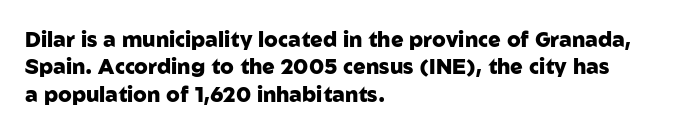
Q: Is the text bold? A: Yes.
Q: Is the text italic (slanted)? A: No, it is upright.
Q: Is the text underlined? A: No.
Q: How is the paragraph aligned? A: Left-aligned.
Q: Is the spacing between letters normal or unusually wide? A: Normal.
Q: Is the spacing between lines tight, normal or loose? A: Normal.
